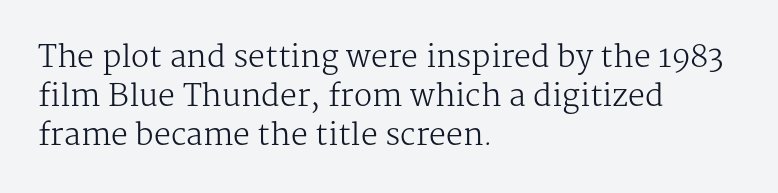
Q: Is the text bold? A: No.
Q: Is the text italic (slanted)? A: No, it is upright.
Q: Is the typeface a serif or a sans-serif typeface? A: Serif.
Q: Is the text underlined? A: No.
Q: How is the paragraph aligned? A: Left-aligned.
Q: Is the spacing between letters normal or unusually wide? A: Normal.
Q: Is the spacing between lines tight, normal or loose? A: Normal.
Q: Width (condensed, normal, or wide)? A: Normal.
Q: Stroke contrast? A: Medium.
Q: x-height? A: Medium.
Q: Monospaced? A: No.
